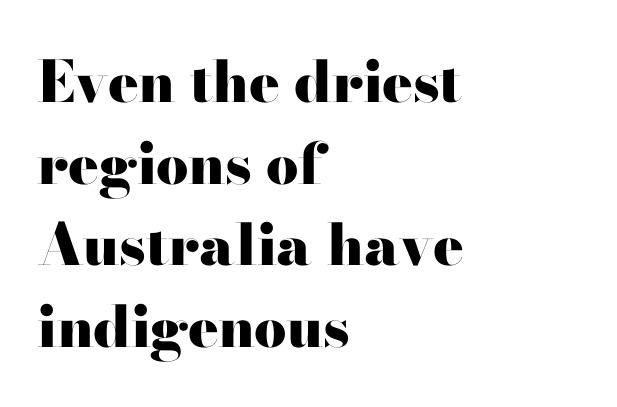
The image shows 57 px heavy, wide serif type, upright; set left-aligned, normal line spacing (1.43x), normal letter spacing, not underlined; high stroke contrast and a small x-height.
